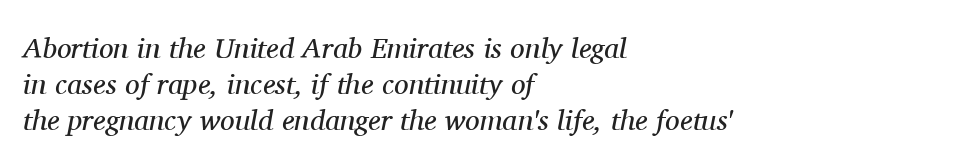
Line beginnings align vertically; line endings do not. Each row of text sits above clean, open space. The passage shown has conventional tracking throughout. The typesetting does not lean heavy: it is not bold. Compared with ordinary roman type, these characters are visibly tilted. Do the characters align in a grid? No, the font is proportional.
